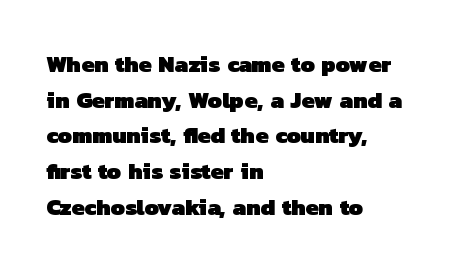
The lines are quadded left. How would I describe the line gaps? Plain and ordinary. The passage shown has conventional tracking throughout. Heft: maximum for text — a bold. The gap between lines stays unmarked.
